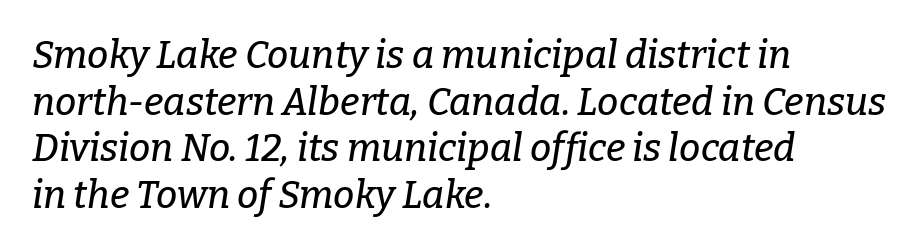
The image shows 38 px serif type, italic (leaning right); set left-aligned, line spacing 1.23x, normal letter spacing, not underlined; low stroke contrast and a medium x-height.
